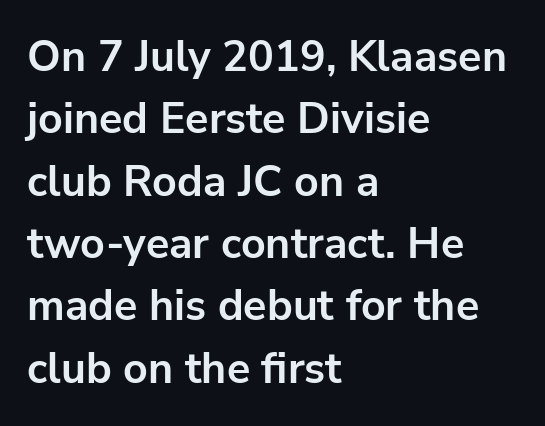
The image shows 43 px bold sans-serif type, upright; set left-aligned, normal line spacing (1.45x), normal letter spacing, not underlined; low stroke contrast and a medium x-height.
